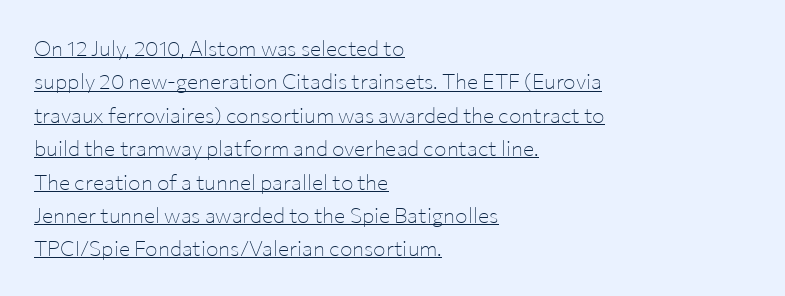
Notice how the stems are strictly vertical — no italics here. Does the leading feel generous? No, just average. How are the letters spaced? Ordinarily, with no added tracking. Is the block centered? No — it sits flush against the left margin.
